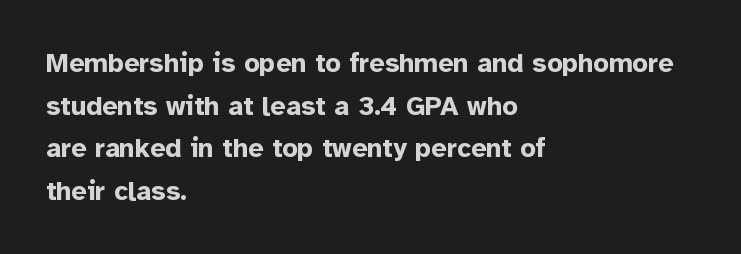
Q: Is the text bold? A: Yes.
Q: Is the text italic (slanted)? A: No, it is upright.
Q: Is the text underlined? A: No.
Q: How is the paragraph aligned? A: Left-aligned.
Q: Is the spacing between letters normal or unusually wide? A: Normal.
Q: Is the spacing between lines tight, normal or loose? A: Normal.
